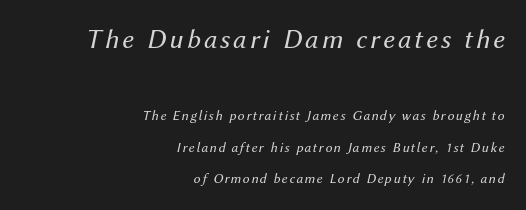
Compared with a typical body face, this is equally light or lighter still. Each letter keeps its own natural width here, so spacing adapts to shape. Does the lettering tilt? It does — this is italic. The baseline area is clear. Is the lower block the larger one? No — the upper block carries the bigger type.
